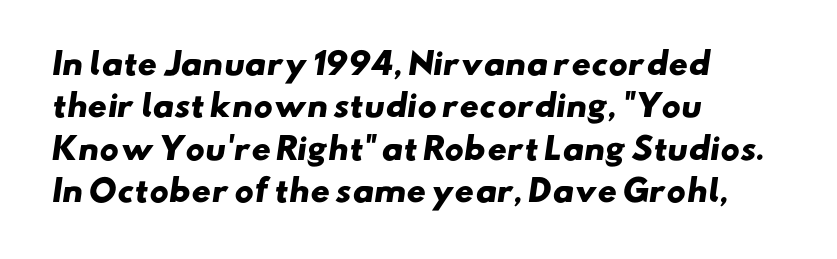
Q: Is the text bold? A: Yes.
Q: Is the typeface a serif or a sans-serif typeface? A: Sans-serif.
Q: Is the text underlined? A: No.
Q: How is the paragraph aligned? A: Left-aligned.
Q: Is the spacing between letters normal or unusually wide? A: Normal.
Q: Is the spacing between lines tight, normal or loose? A: Normal.
Q: Width (condensed, normal, or wide)? A: Wide.
Q: Stroke contrast? A: Low.
Q: x-height? A: Small.
Q: Monospaced? A: No.
